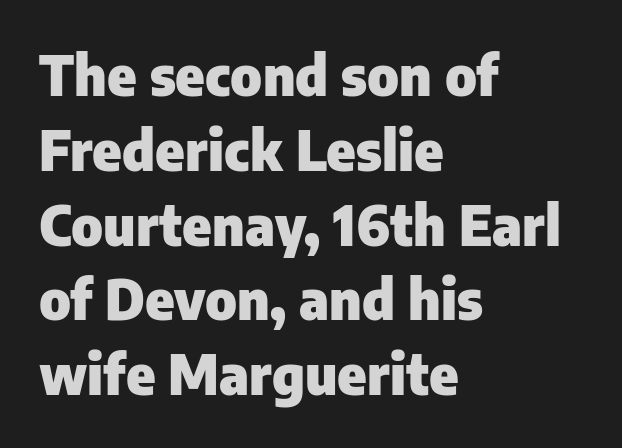
The image shows 55 px heavy sans-serif type, upright; set left-aligned, normal line spacing (1.36x), normal letter spacing, not underlined; low stroke contrast and a medium x-height.
